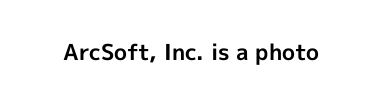
The image shows 22 px bold type, upright; set normal letter spacing, not underlined.
